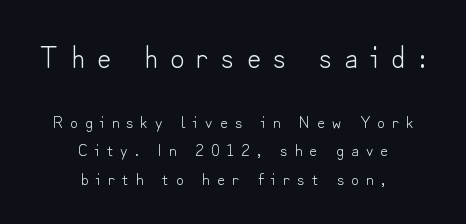
{"serif": "no", "italic": "no", "bold": "no", "weight": "light", "width": "normal", "stroke_contrast": "low", "x_height": "small", "monospaced": "no", "underline": "no", "align": "center", "line_spacing": "normal", "line_spacing_ratio": 1.69, "letter_spacing": "wide", "letter_spacing_em": 0.42, "larger_block": "first", "size_ratio": 1.76, "glyph_px": 30}
